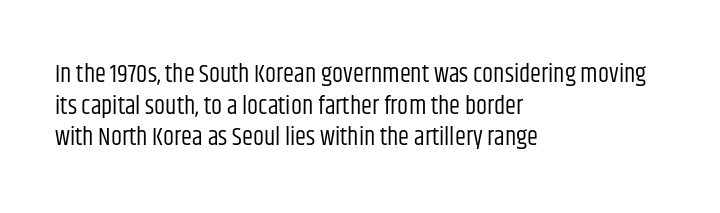
The characters are drawn with everyday or finer stroke widths. The string is rendered with underlining switched off. Leading matches the norm, producing a regular column. This sample uses plain, unmodified letter spacing.
